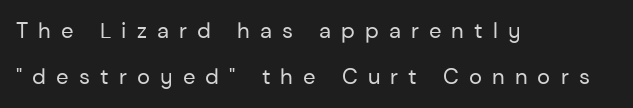
The image shows 22 px text type, upright; set left-aligned, loose line spacing (2.11x), unusually wide letter spacing (+0.46 em), not underlined.
